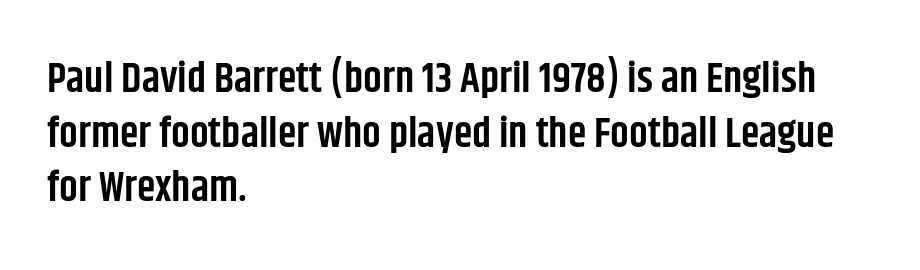
Q: Is the text bold? A: Semi-bold.
Q: Is the text italic (slanted)? A: No, it is upright.
Q: Is the typeface a serif or a sans-serif typeface? A: Sans-serif.
Q: Is the text underlined? A: No.
Q: How is the paragraph aligned? A: Left-aligned.
Q: Is the spacing between letters normal or unusually wide? A: Normal.
Q: Is the spacing between lines tight, normal or loose? A: Normal.
Q: Width (condensed, normal, or wide)? A: Condensed.
Q: Stroke contrast? A: Low.
Q: x-height? A: Large.
Q: Monospaced? A: No.
